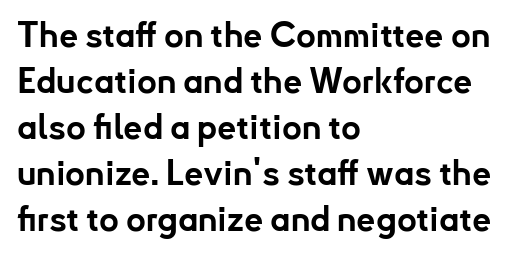
Type without underlining. The setting favours the left margin, as ordinary paragraphs usually do. The passage shown is emphatically bold. Is there much room between lines? A standard amount, neither cramped nor airy.
